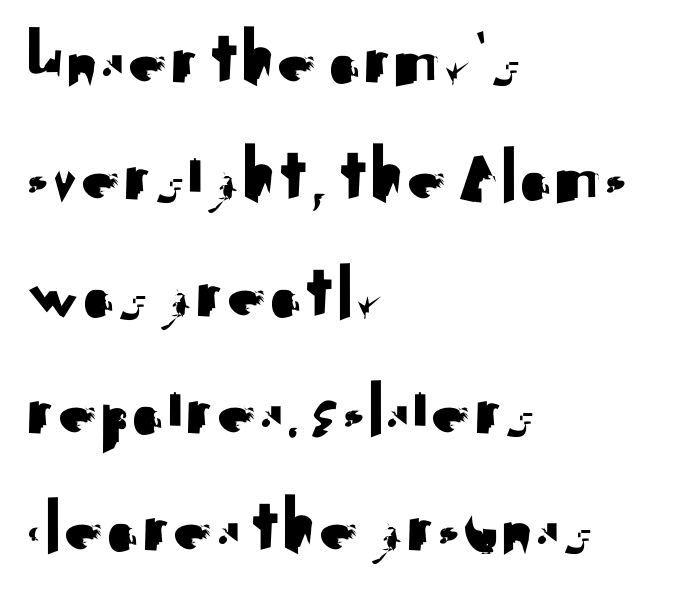
Type style note: lacks serifs. Rows of type keep a routine distance in the vertical direction. Left-aligned paragraph, ragged on the right. Only glyphs here, with clear space below each row. The face used here is proportionally spaced, like ordinary book or web type.
